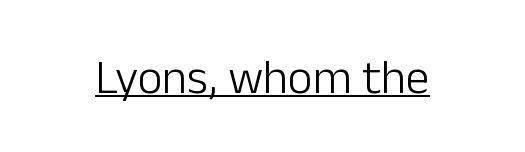
Q: Is the text bold? A: No.
Q: Is the text italic (slanted)? A: No, it is upright.
Q: Is the typeface a serif or a sans-serif typeface? A: Sans-serif.
Q: Is the text underlined? A: Yes.
Q: Is the spacing between letters normal or unusually wide? A: Normal.
Q: Width (condensed, normal, or wide)? A: Normal.
Q: Stroke contrast? A: Low.
Q: x-height? A: Medium.
Q: Monospaced? A: No.
